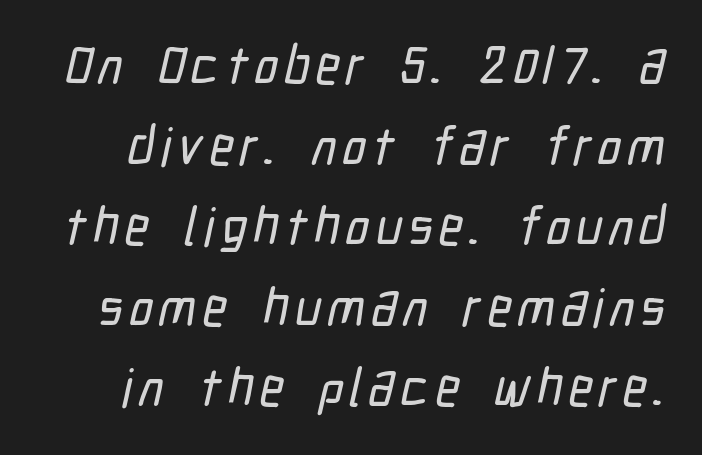
Q: Is the typeface a serif or a sans-serif typeface? A: Sans-serif.
Q: Is the text underlined? A: No.
Q: Is the spacing between lines tight, normal or loose? A: Normal.
Q: Width (condensed, normal, or wide)? A: Condensed.
Q: Stroke contrast? A: Low.
Q: x-height? A: Medium.
Q: Monospaced? A: No.
